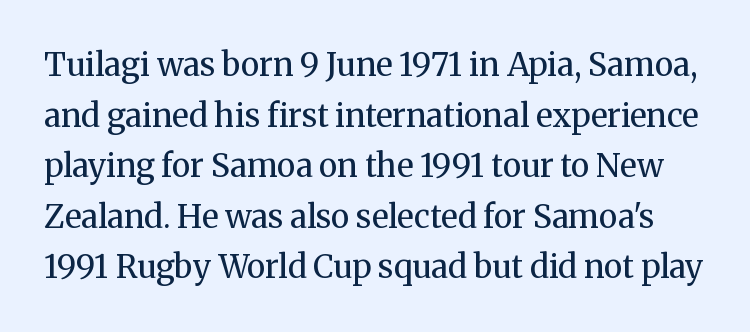
{"serif": "yes", "italic": "no", "bold": "no", "weight": "regular", "width": "normal", "stroke_contrast": "medium", "x_height": "medium", "monospaced": "no", "underline": "no", "line_spacing": "normal", "line_spacing_ratio": 1.58, "letter_spacing": "normal", "letter_spacing_em": 0.0, "glyph_px": 32}
